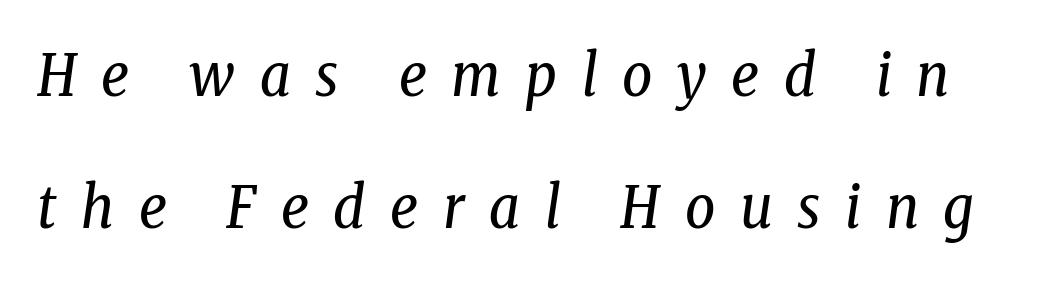
The image shows 59 px regular-weight, condensed serif type, italic (leaning right); set loose line spacing (2.24x), unusually wide letter spacing (+0.42 em), not underlined; low stroke contrast and a medium x-height.
